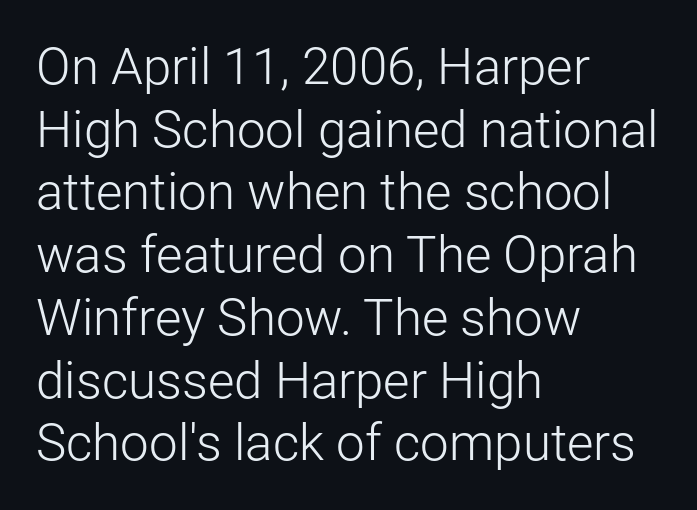
The image shows 51 px light sans-serif type, upright; set left-aligned, line spacing 1.23x, normal letter spacing, not underlined; low stroke contrast and a medium x-height.
